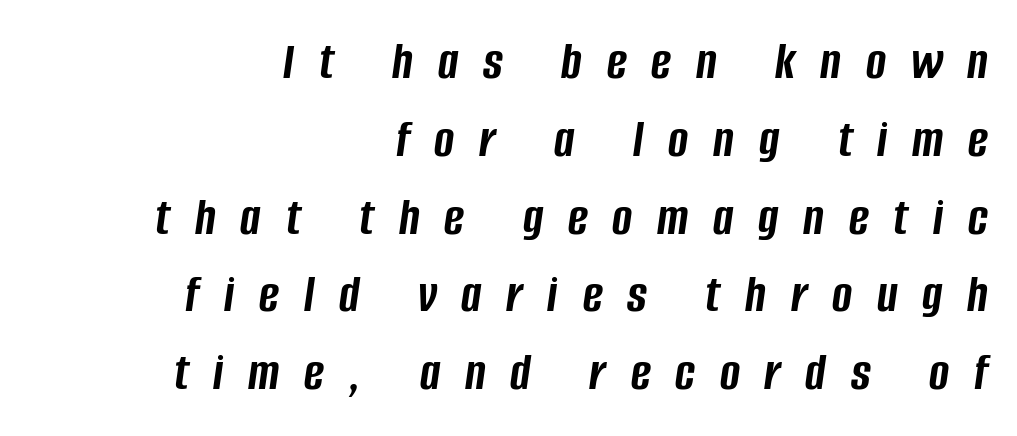
Q: Is the text bold? A: Yes.
Q: Is the text italic (slanted)? A: Yes, it leans right by about 8 degrees.
Q: Is the text underlined? A: No.
Q: How is the paragraph aligned? A: Right-aligned.
Q: Is the spacing between letters normal or unusually wide? A: Unusually wide.
Q: Is the spacing between lines tight, normal or loose? A: Normal.
Q: Width (condensed, normal, or wide)? A: Condensed.
Q: Stroke contrast? A: Low.
Q: x-height? A: Large.
Q: Monospaced? A: No.
